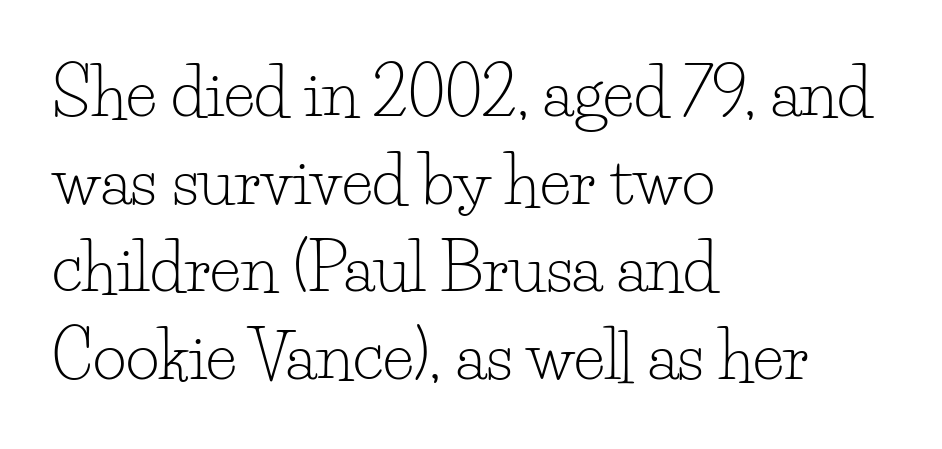
Regarding serifs, this sample has them. The line-height multiplier appears to be the usual default. No letter is thick-stroked: the sample isn't bold. The face used here is proportionally spaced, like ordinary book or web type. Is there any slant? The stems are plumb.
